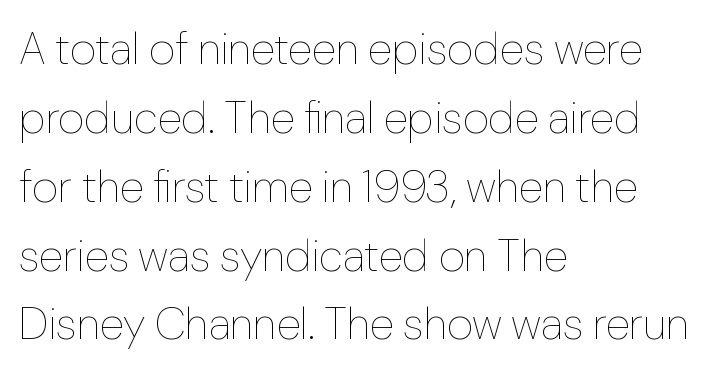
The image shows 45 px thin type, upright; set left-aligned, normal line spacing (1.53x), normal letter spacing, not underlined; low stroke contrast and a medium x-height.
